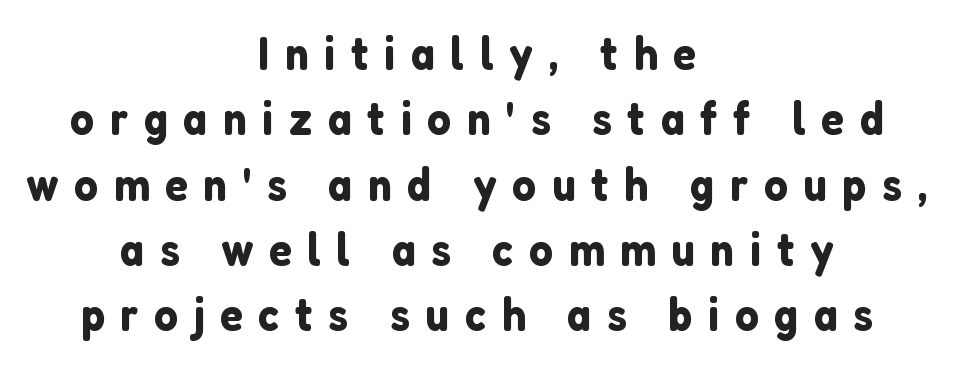
The image shows 47 px sans-serif type, upright; set centered, normal line spacing (1.39x), unusually wide letter spacing (+0.33 em), not underlined; low stroke contrast and a medium x-height.
